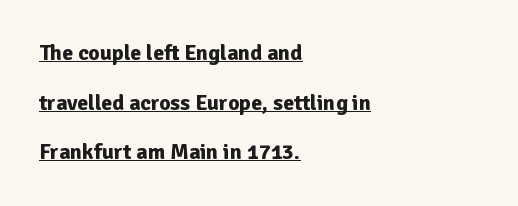
The image shows 22 px bold type, upright; set left-aligned, loose line spacing (2.26x), normal letter spacing, underlined.
